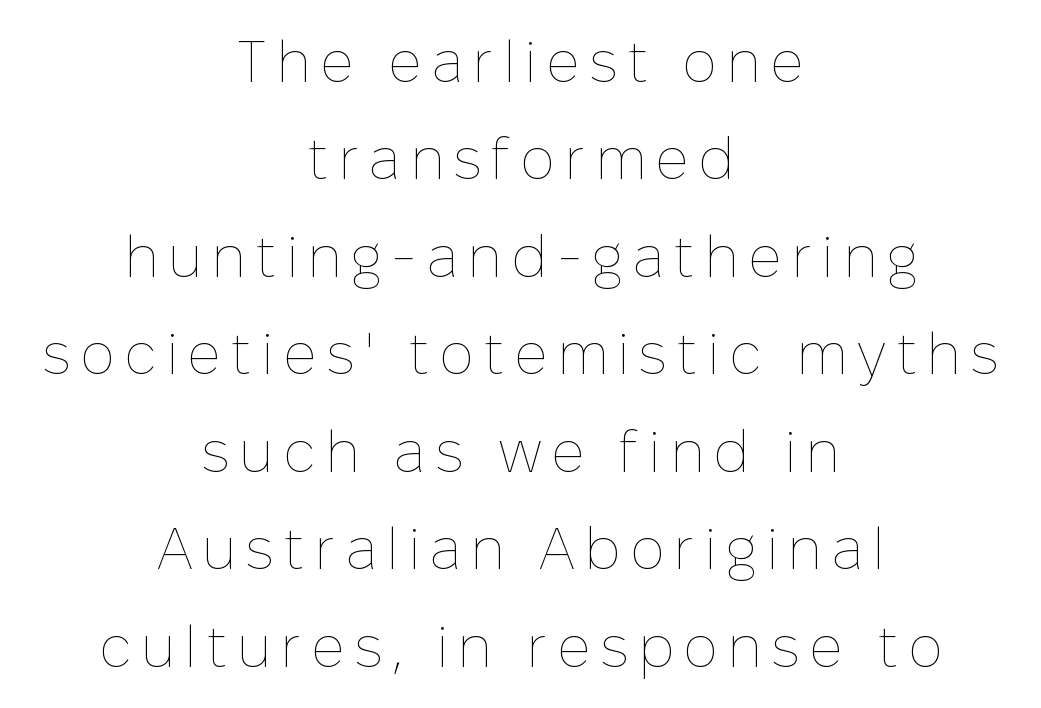
{"italic": "no", "bold": "no", "weight": "thin", "width": "normal", "stroke_contrast": "low", "x_height": "medium", "monospaced": "no", "underline": "no", "align": "center", "line_spacing": "normal", "line_spacing_ratio": 1.68, "glyph_px": 58}
